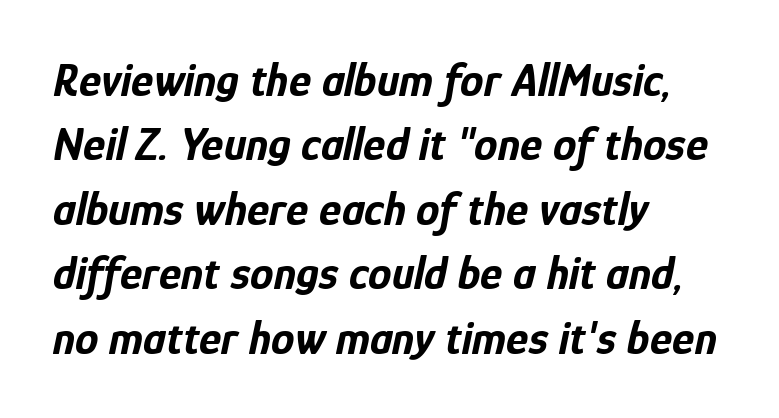
Is this a fixed-width face? No — the glyphs have proportional, varying widths. The space between consecutive lines is moderate. The words here are not underlined. Glyph-to-glyph distance matches everyday printed text. A dark, heavy texture on the line: the type is bold.
